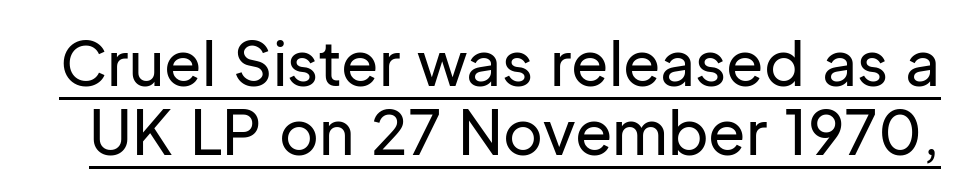
Q: Is the text italic (slanted)? A: No, it is upright.
Q: Is the typeface a serif or a sans-serif typeface? A: Sans-serif.
Q: Is the text underlined? A: Yes.
Q: Is the spacing between letters normal or unusually wide? A: Normal.
Q: Is the spacing between lines tight, normal or loose? A: Tight.
Q: Width (condensed, normal, or wide)? A: Normal.
Q: Stroke contrast? A: Low.
Q: x-height? A: Medium.
Q: Monospaced? A: No.
